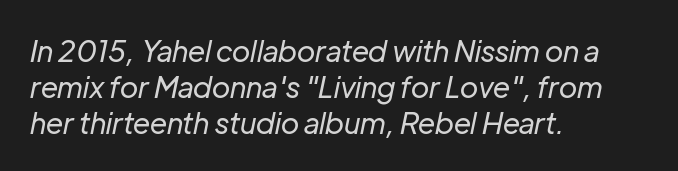
Nobody touched the tracking dial on this one. The letters look calm and open, with moderate or lighter stems. The words here are not underlined. Looks like regular typesetting: each glyph gets only the width it needs. The passage is arranged the way most books set body copy — flush left. When letters slant like this, we call the style italic.
